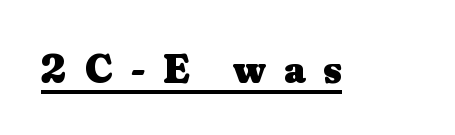
The image shows 42 px heavy serif type, upright; set unusually wide letter spacing (+0.43 em), underlined; medium stroke contrast and a small x-height.
